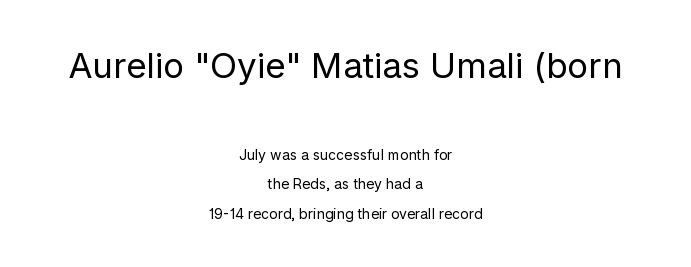
Q: Is the text bold? A: No.
Q: Is the text italic (slanted)? A: No, it is upright.
Q: Is the typeface a serif or a sans-serif typeface? A: Sans-serif.
Q: Is the text underlined? A: No.
Q: How is the paragraph aligned? A: Centered.
Q: Is the spacing between letters normal or unusually wide? A: Normal.
Q: Is the spacing between lines tight, normal or loose? A: Loose.
Q: Which block of text is set in a larger size, the first (top) or the second (bottom)? A: The first (top) one.
Q: Width (condensed, normal, or wide)? A: Normal.
Q: Stroke contrast? A: Low.
Q: x-height? A: Medium.
Q: Monospaced? A: No.
